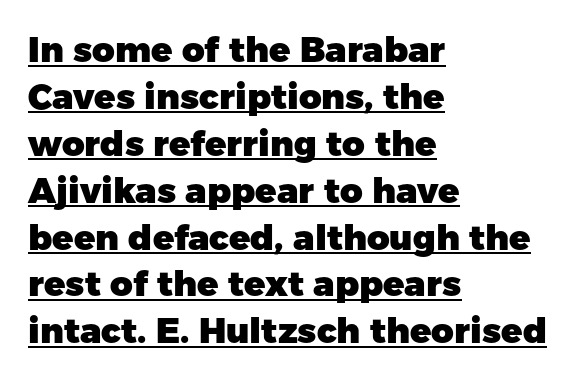
The image shows 35 px heavy sans-serif type, upright; set left-aligned, normal line spacing (1.34x), normal letter spacing, underlined; low stroke contrast and a medium x-height.
